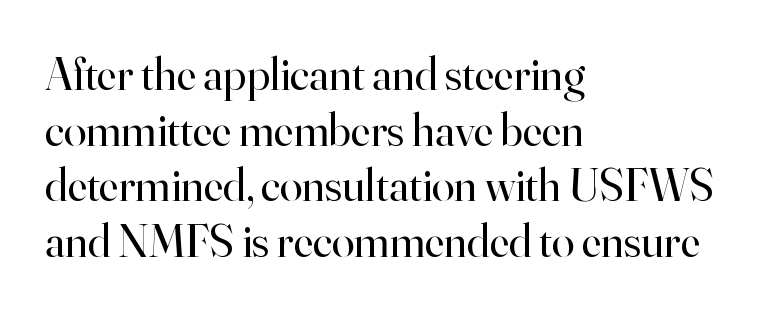
The image shows 46 px regular-weight serif type, upright; set left-aligned, line spacing 1.21x, normal letter spacing, not underlined; high stroke contrast and a small x-height.
